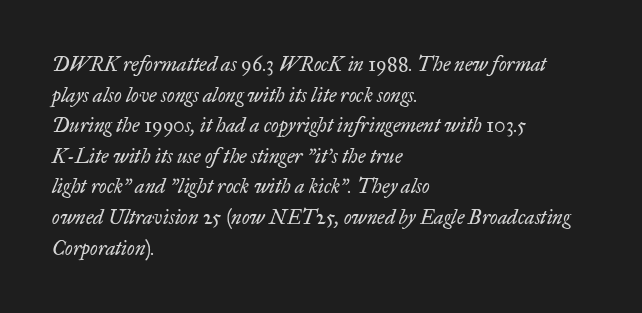
The image shows 20 px text type, italic (leaning right); set left-aligned, normal line spacing (1.53x), normal letter spacing, not underlined.
